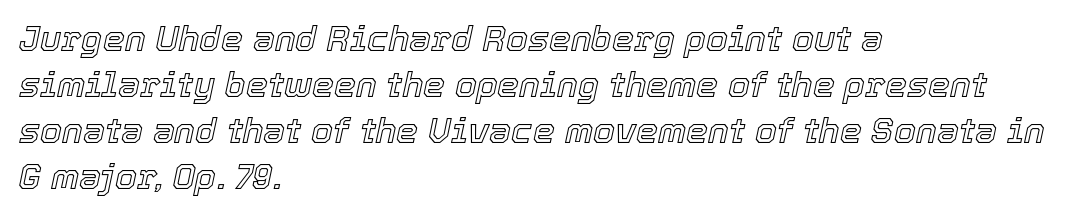
The image shows 35 px text type, italic (leaning right); set left-aligned, normal line spacing (1.31x), normal letter spacing, not underlined; a medium x-height.
